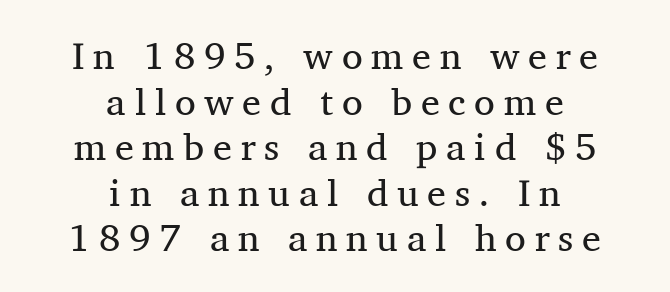
The image shows 38 px regular-weight serif type, upright; set centered, line spacing 1.2x, unusually wide letter spacing (+0.23 em), not underlined; medium stroke contrast and a medium x-height.
